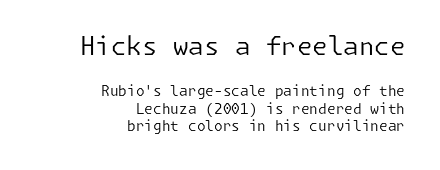
These lines keep a tight, regular rhythm from letter to letter. The letters stand upright; this is a roman face. Scale decreases going downward across the two blocks. The rag falls on the left side of this text block.
